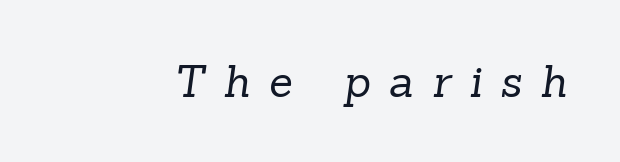
{"serif": "yes", "bold": "no", "weight": "regular", "width": "normal", "stroke_contrast": "low", "x_height": "medium", "monospaced": "no", "underline": "no", "letter_spacing": "wide", "letter_spacing_em": 0.44, "glyph_px": 43}
